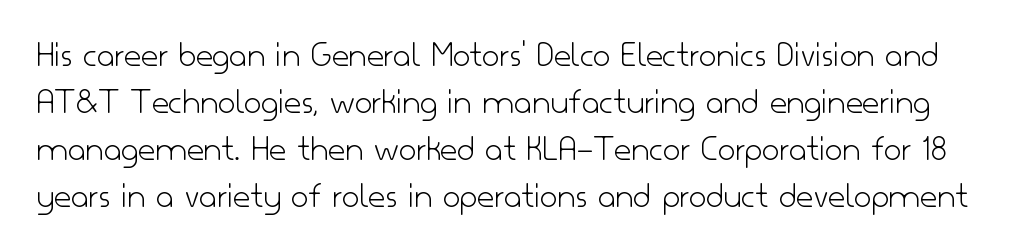
This rendering features lettering with no underline. Is this a heavy cut? Hardly; it is regular or lighter. The face used here is rendered with its standard letterfit. Classification — sans serif. You could not count columns in this text — the font is proportionally spaced.
